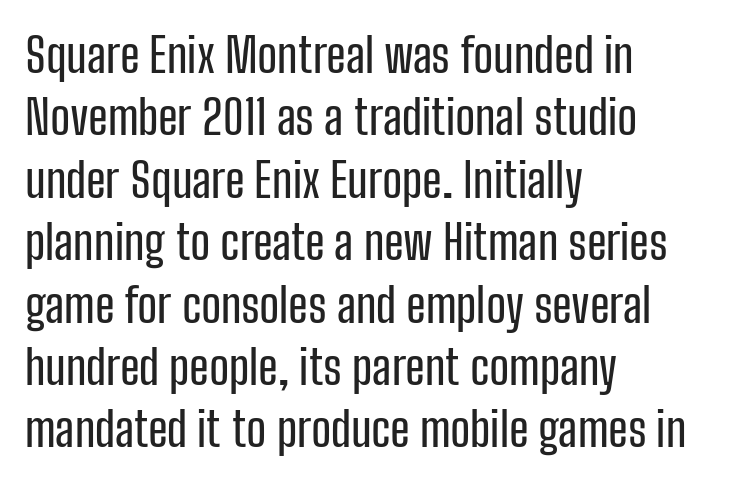
Q: Is the text italic (slanted)? A: No, it is upright.
Q: Is the typeface a serif or a sans-serif typeface? A: Sans-serif.
Q: Is the text underlined? A: No.
Q: How is the paragraph aligned? A: Left-aligned.
Q: Is the spacing between letters normal or unusually wide? A: Normal.
Q: Is the spacing between lines tight, normal or loose? A: Normal.
Q: Width (condensed, normal, or wide)? A: Condensed.
Q: Stroke contrast? A: Low.
Q: x-height? A: Medium.
Q: Monospaced? A: No.
